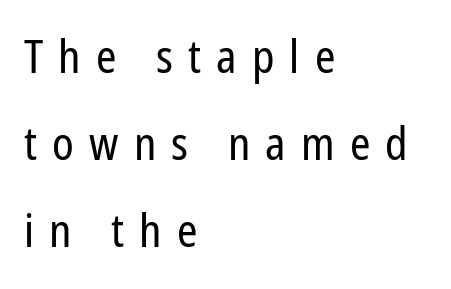
{"serif": "no", "italic": "no", "bold": "no", "weight": "regular", "width": "condensed", "stroke_contrast": "low", "x_height": "medium", "monospaced": "no", "underline": "no", "align": "left", "line_spacing_ratio": 1.89, "letter_spacing": "wide", "letter_spacing_em": 0.33, "glyph_px": 46}
